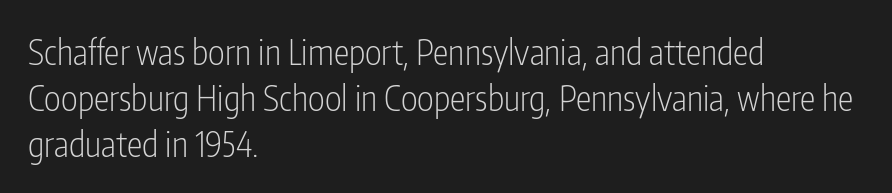
Does the copy run flush right? No — it runs flush left. On a weight scale, this lands at 450 or below. Tracking here is standard; glyphs follow each other at the usual distance. Line spacing here is normal. Ascenders rise straight up at ninety degrees.
